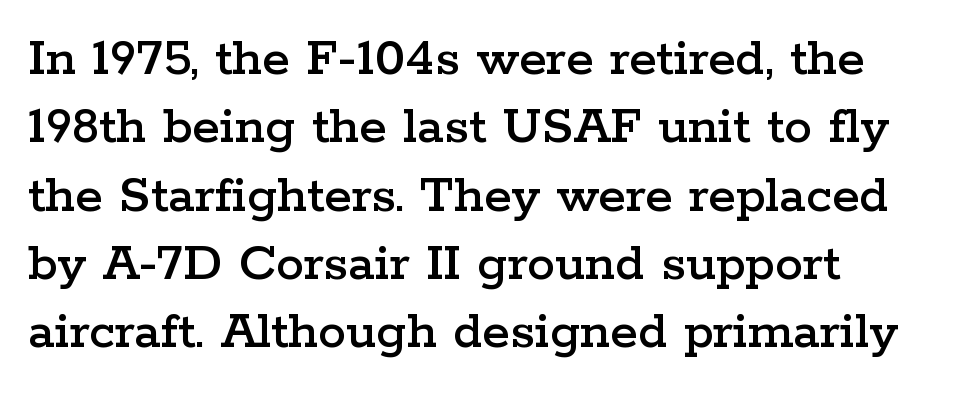
Q: Is the text italic (slanted)? A: No, it is upright.
Q: Is the typeface a serif or a sans-serif typeface? A: Serif.
Q: Is the text underlined? A: No.
Q: How is the paragraph aligned? A: Left-aligned.
Q: Is the spacing between letters normal or unusually wide? A: Normal.
Q: Width (condensed, normal, or wide)? A: Wide.
Q: Stroke contrast? A: Low.
Q: x-height? A: Medium.
Q: Monospaced? A: No.
